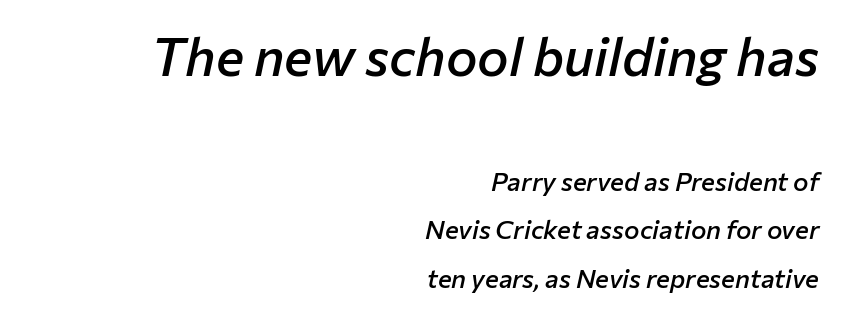
Q: Is the text bold? A: Semi-bold.
Q: Is the text italic (slanted)? A: Yes, it leans right by about 12 degrees.
Q: Is the text underlined? A: No.
Q: How is the paragraph aligned? A: Right-aligned.
Q: Is the spacing between letters normal or unusually wide? A: Normal.
Q: Which block of text is set in a larger size, the first (top) or the second (bottom)? A: The first (top) one.
Q: Width (condensed, normal, or wide)? A: Normal.
Q: Stroke contrast? A: Low.
Q: x-height? A: Medium.
Q: Monospaced? A: No.
